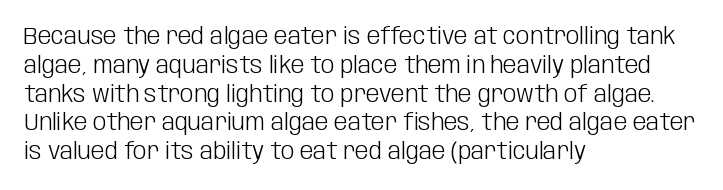
The image shows 24 px text type, upright; set left-aligned, line spacing 1.2x, normal letter spacing, not underlined.
